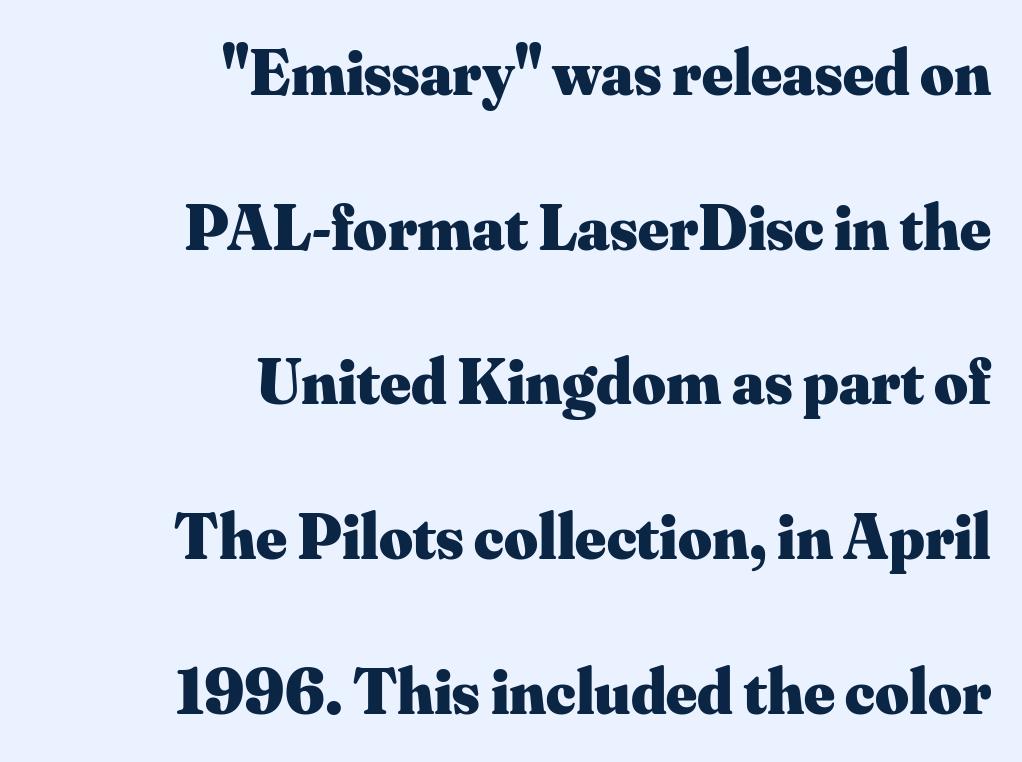
{"serif": "yes", "italic": "no", "bold": "yes", "weight": "heavy", "width": "normal", "stroke_contrast": "medium", "x_height": "small", "monospaced": "no", "underline": "no", "align": "right", "line_spacing": "loose", "line_spacing_ratio": 2.38, "letter_spacing": "normal", "letter_spacing_em": 0.0, "glyph_px": 65}
